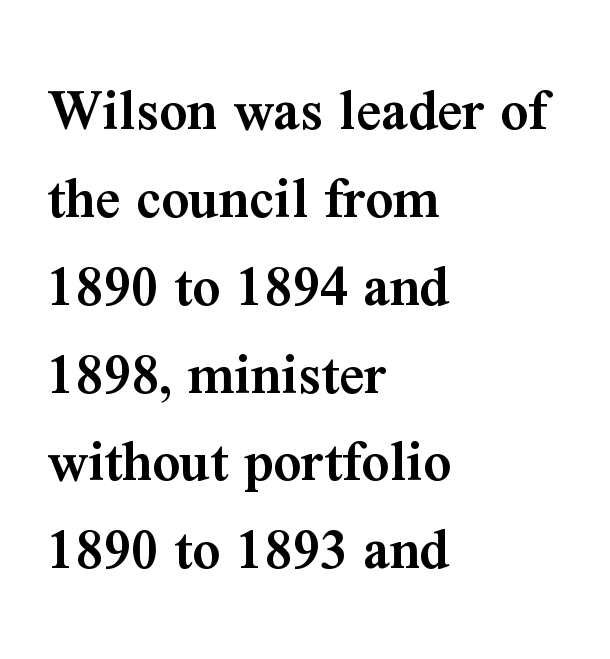
{"serif": "yes", "italic": "no", "bold": "semi", "weight": "semibold", "width": "normal", "stroke_contrast": "medium", "x_height": "medium", "monospaced": "no", "underline": "no", "align": "left", "line_spacing": "normal", "line_spacing_ratio": 1.44, "letter_spacing": "normal", "letter_spacing_em": 0.0, "glyph_px": 61}
